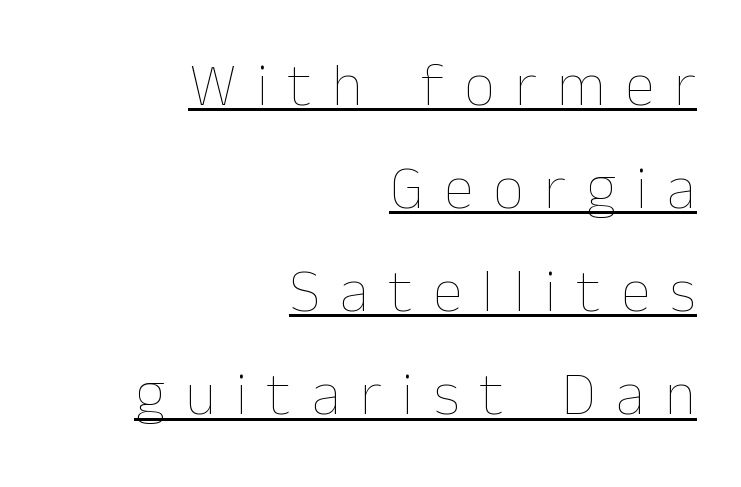
{"italic": "no", "bold": "no", "weight": "thin", "width": "normal", "stroke_contrast": "low", "x_height": "medium", "monospaced": "no", "underline": "yes", "align": "right", "line_spacing": "normal", "line_spacing_ratio": 1.69, "letter_spacing": "wide", "letter_spacing_em": 0.33, "glyph_px": 61}
